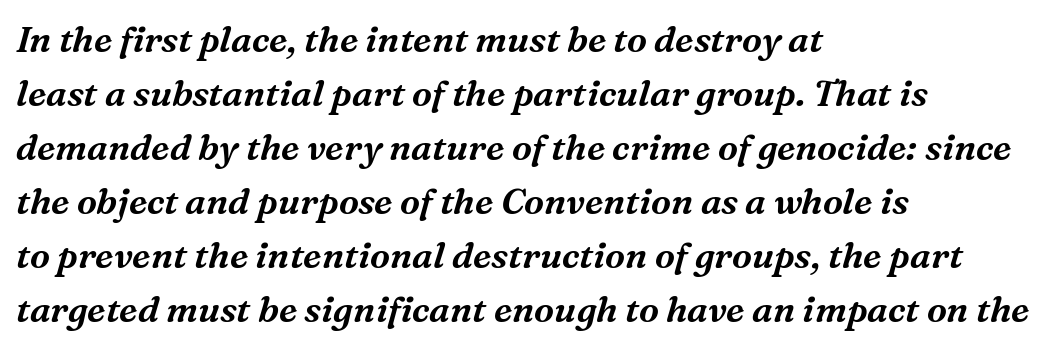
{"serif": "yes", "italic": "yes", "lean": "right", "slant_degrees": 16, "width": "normal", "stroke_contrast": "medium", "x_height": "medium", "monospaced": "no", "underline": "no", "align": "left", "line_spacing": "normal", "line_spacing_ratio": 1.5, "letter_spacing": "normal", "letter_spacing_em": 0.0, "glyph_px": 36}
